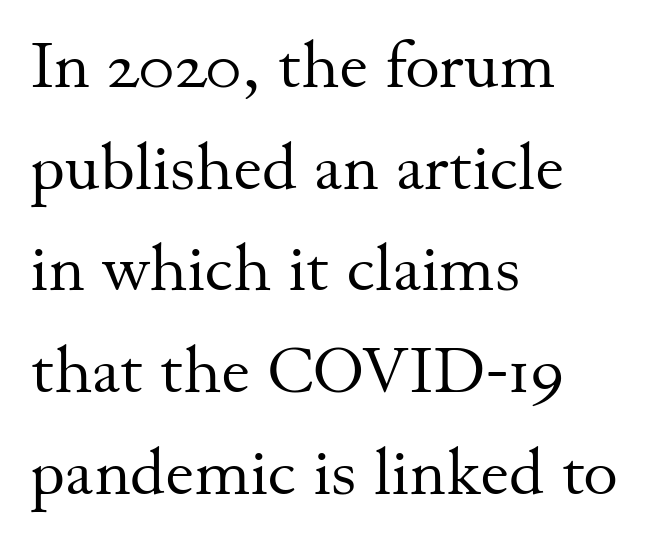
Letters have the restrained weight of plain body copy at most. Is there any slant? The stems are plumb. The lines in this sample share a left origin and differ only in where they stop. This rendering leaves character spacing at its baseline value. Varying glyph widths throughout — classic text-font behaviour.
